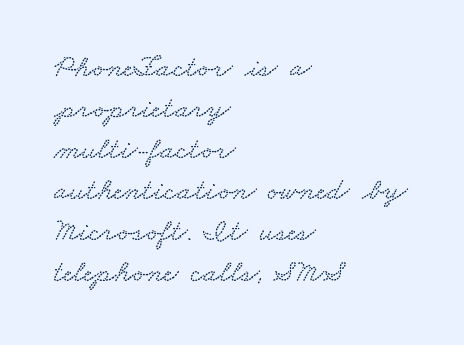
The text block is weighted toward the left margin, trailing off unevenly rightward. Is this a fixed-width face? No — the glyphs have proportional, varying widths. Is there much room between lines? A standard amount, neither cramped nor airy. Underlining? Definitely not there. The horizontal fit of the characters is conventional and even.
